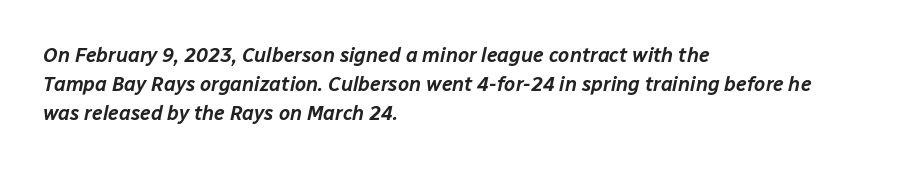
Alignment: flush left. This sample uses an oblique cut, with every glyph tilted off the vertical. What stands out about the letter spacing? Nothing — it is the standard amount. Is there much room between lines? A standard amount, neither cramped nor airy. The words here are not underlined.
